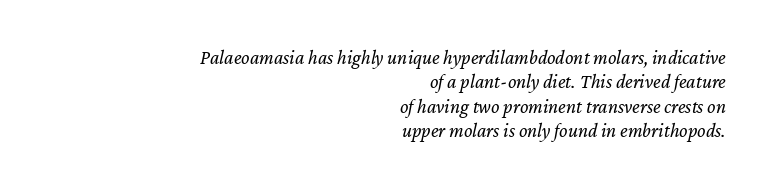
The image shows 20 px text type, italic (leaning right); set right-aligned, line spacing 1.22x, normal letter spacing, not underlined.
